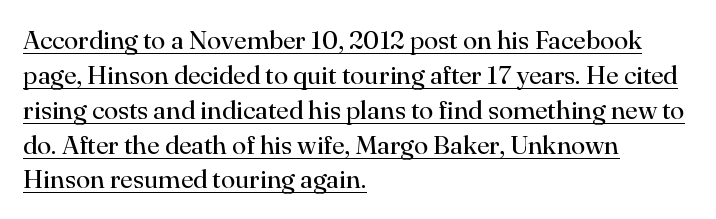
The image shows 26 px text type, upright; set left-aligned, normal line spacing (1.34x), normal letter spacing, underlined.
